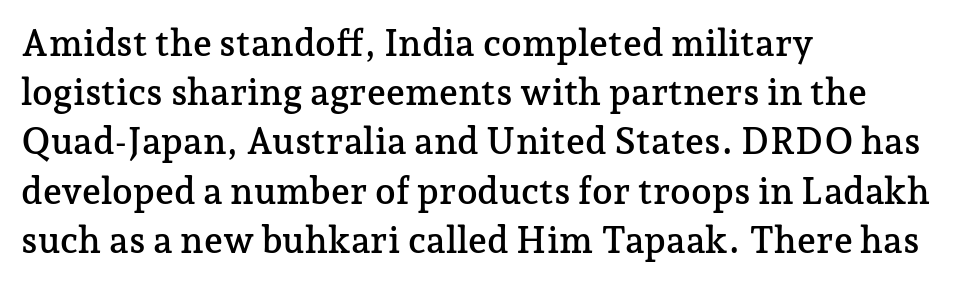
{"serif": "yes", "italic": "no", "width": "normal", "stroke_contrast": "low", "x_height": "medium", "monospaced": "no", "underline": "no", "align": "left", "line_spacing": "normal", "line_spacing_ratio": 1.33, "letter_spacing": "normal", "letter_spacing_em": 0.0, "glyph_px": 37}
